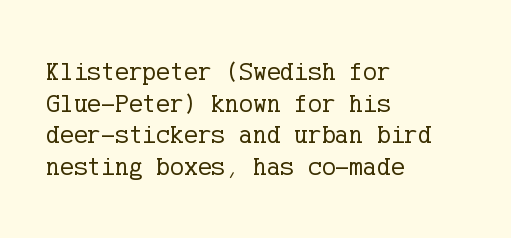
{"italic": "no", "bold": "no", "underline": "no", "align": "left", "line_spacing_ratio": 1.22, "letter_spacing": "normal", "letter_spacing_em": 0.0, "glyph_px": 26}
